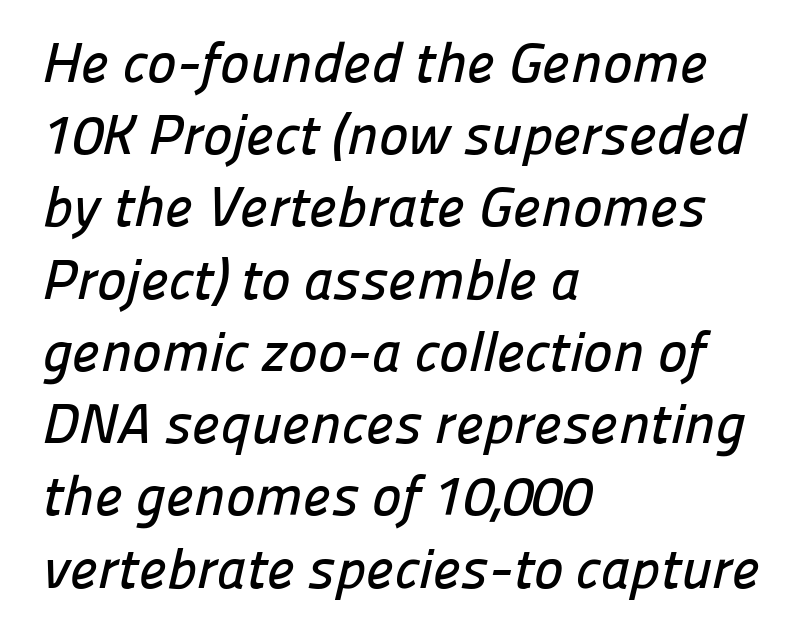
Q: Is the typeface a serif or a sans-serif typeface? A: Sans-serif.
Q: Is the text underlined? A: No.
Q: How is the paragraph aligned? A: Left-aligned.
Q: Is the spacing between letters normal or unusually wide? A: Normal.
Q: Is the spacing between lines tight, normal or loose? A: Normal.
Q: Width (condensed, normal, or wide)? A: Normal.
Q: Stroke contrast? A: Low.
Q: x-height? A: Medium.
Q: Monospaced? A: No.
